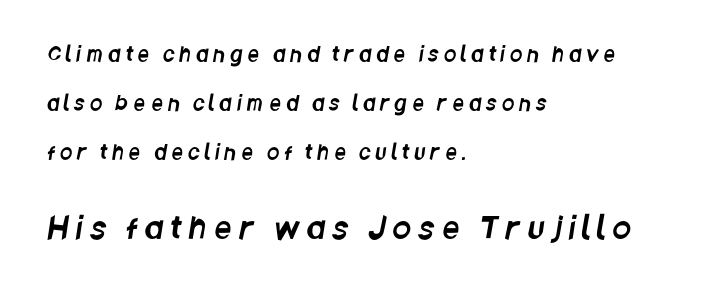
The image shows 30 px condensed sans-serif type; set left-aligned, loose line spacing (2.44x), unusually wide letter spacing (+0.26 em), not underlined; the second (bottom) block is 1.5x larger; low stroke contrast and a large x-height.
